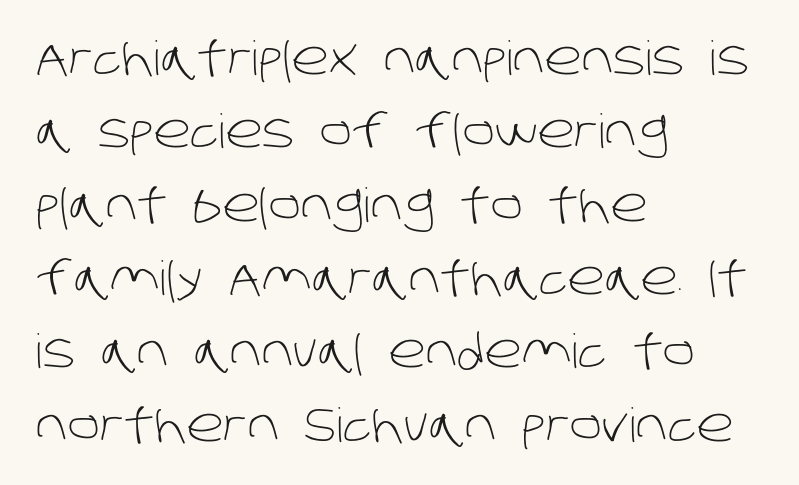
Counters stay open thanks to moderate or lighter strokes. The typeface chosen for these lines omits serifs. Quick note: underline off. Between one letter and the next there's only the usual sliver of space. Leftover space on each line is placed entirely after the last word. Reading down the column, the eye jumps a familiar distance to each next line.
